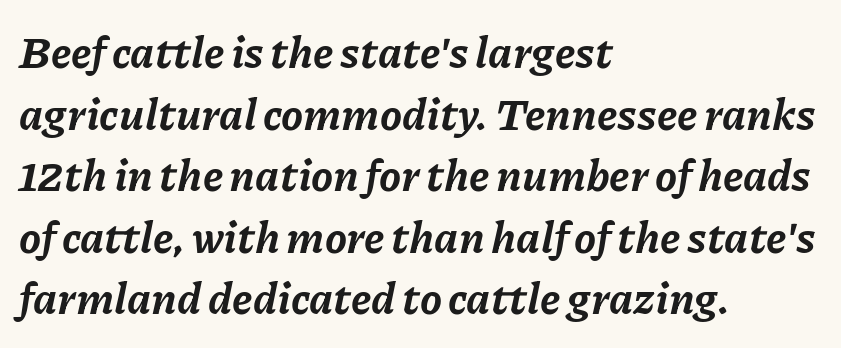
Q: Is the text bold? A: Yes.
Q: Is the text italic (slanted)? A: Yes, it leans right by about 11 degrees.
Q: Is the text underlined? A: No.
Q: How is the paragraph aligned? A: Left-aligned.
Q: Is the spacing between letters normal or unusually wide? A: Normal.
Q: Is the spacing between lines tight, normal or loose? A: Normal.
Q: Width (condensed, normal, or wide)? A: Normal.
Q: Stroke contrast? A: Low.
Q: x-height? A: Medium.
Q: Monospaced? A: No.
